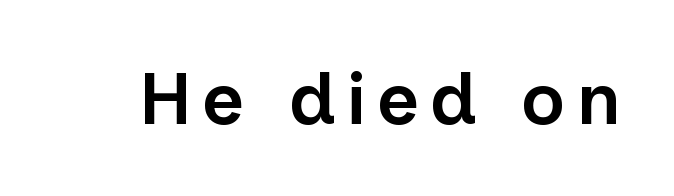
{"serif": "no", "italic": "no", "bold": "semi", "weight": "semibold", "width": "normal", "stroke_contrast": "low", "x_height": "medium", "monospaced": "no", "underline": "no", "glyph_px": 74}
